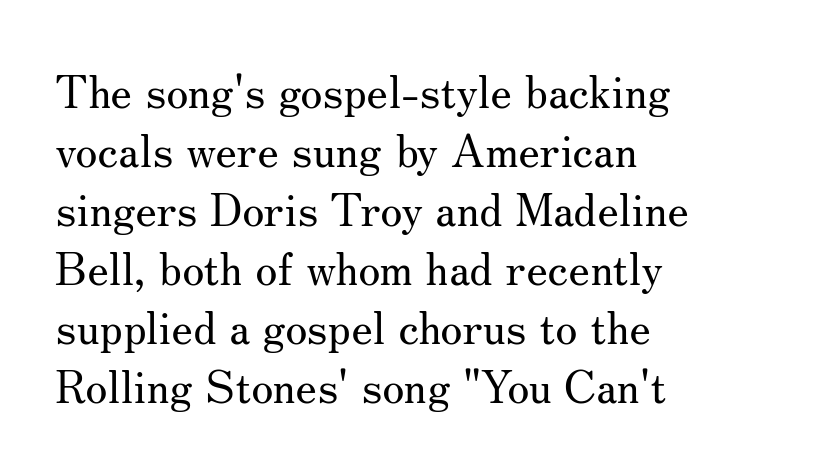
{"serif": "yes", "italic": "no", "bold": "no", "weight": "regular", "width": "normal", "stroke_contrast": "medium", "x_height": "small", "monospaced": "no", "underline": "no", "align": "left", "line_spacing": "normal", "line_spacing_ratio": 1.31, "letter_spacing": "normal", "letter_spacing_em": 0.0, "glyph_px": 45}
